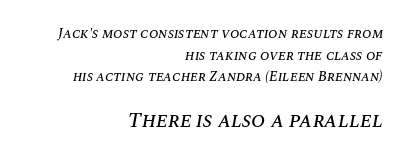
The image shows 21 px text type, italic (leaning right); set right-aligned, normal line spacing (1.54x), normal letter spacing, not underlined; the second (bottom) block is 1.5x larger.
